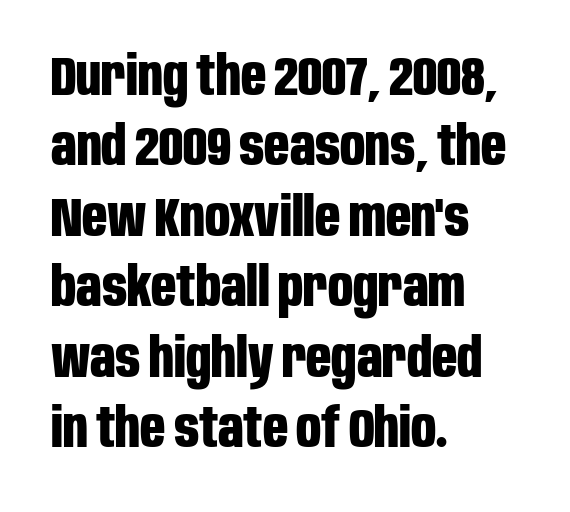
{"serif": "no", "italic": "no", "bold": "yes", "weight": "bold", "width": "condensed", "stroke_contrast": "low", "x_height": "large", "monospaced": "no", "underline": "no", "align": "left", "line_spacing": "normal", "line_spacing_ratio": 1.28, "letter_spacing": "normal", "letter_spacing_em": 0.0, "glyph_px": 55}
